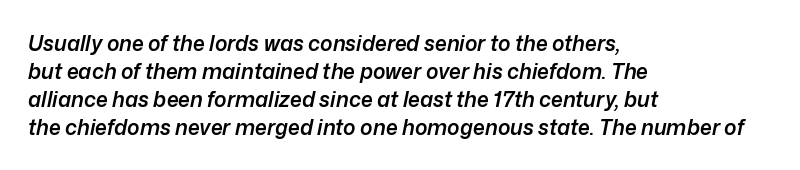
Q: Is the text bold? A: Semi-bold.
Q: Is the text italic (slanted)? A: Yes, it leans right by about 12 degrees.
Q: Is the text underlined? A: No.
Q: How is the paragraph aligned? A: Left-aligned.
Q: Is the spacing between letters normal or unusually wide? A: Normal.
Q: Is the spacing between lines tight, normal or loose? A: Normal.
